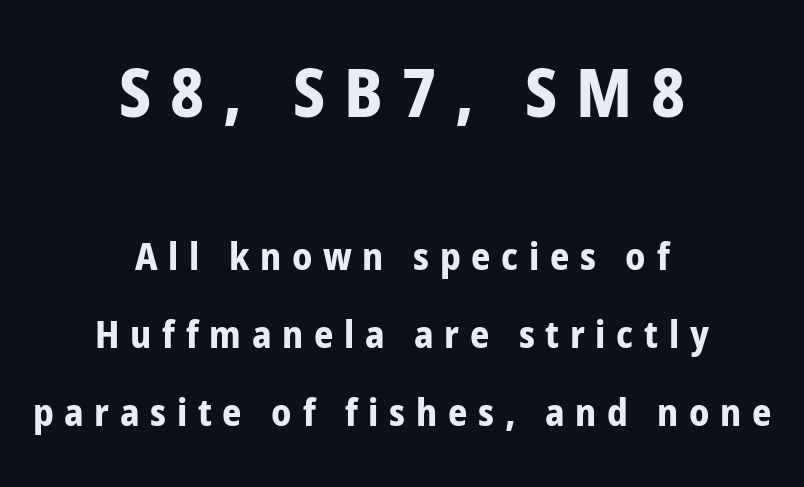
You get the large type first, then a drop to smaller type. The designer went with a sans here, leaving each stem footless. Lines of text with bare space underneath. Each line is balanced around a shared central axis. Ascenders rise straight up at ninety degrees. Typesetter's note: full bold, strokes at maximum text heaviness.
